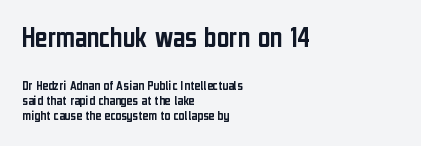
Q: Is the text italic (slanted)? A: No, it is upright.
Q: Is the typeface a serif or a sans-serif typeface? A: Sans-serif.
Q: Is the text underlined? A: No.
Q: How is the paragraph aligned? A: Left-aligned.
Q: Is the spacing between letters normal or unusually wide? A: Normal.
Q: Is the spacing between lines tight, normal or loose? A: Tight.
Q: Which block of text is set in a larger size, the first (top) or the second (bottom)? A: The first (top) one.
Q: Width (condensed, normal, or wide)? A: Condensed.
Q: Stroke contrast? A: Low.
Q: x-height? A: Medium.
Q: Monospaced? A: No.
